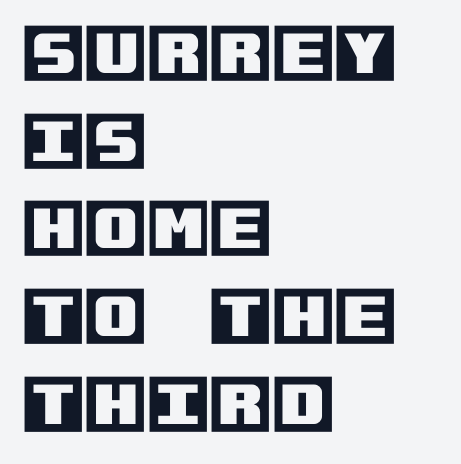
{"italic": "no", "width": "normal", "x_height": "large", "underline": "no", "align": "left", "line_spacing": "normal", "line_spacing_ratio": 1.37, "letter_spacing": "normal", "letter_spacing_em": 0.0, "glyph_px": 64}
